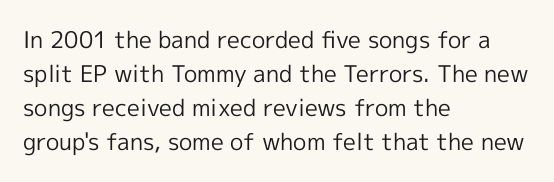
{"italic": "no", "bold": "no", "underline": "no", "align": "left", "line_spacing": "normal", "line_spacing_ratio": 1.48, "letter_spacing": "normal", "letter_spacing_em": 0.0, "glyph_px": 23}
